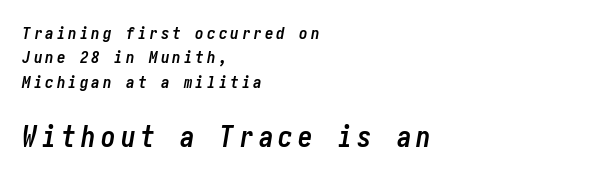
The image shows 29 px semibold, condensed type, italic (leaning right); set left-aligned, normal line spacing (1.43x), not underlined; the second (bottom) block is 1.71x larger; low stroke contrast and a medium x-height.
